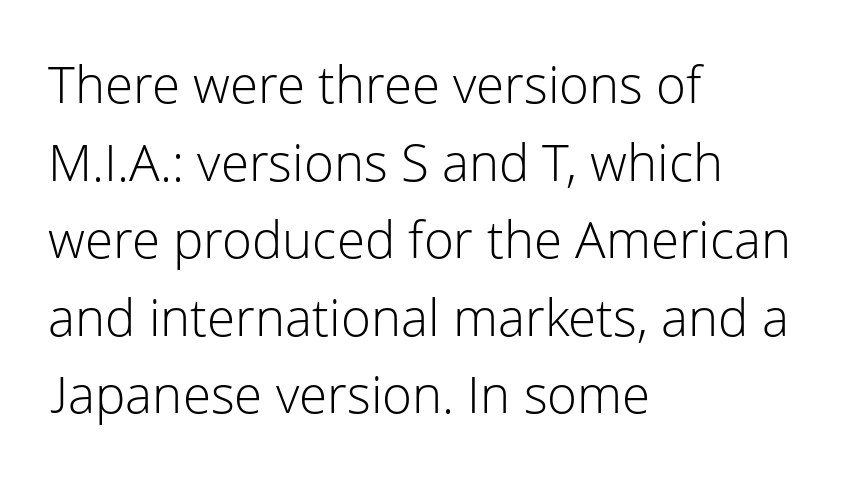
Q: Is the text bold? A: No.
Q: Is the text italic (slanted)? A: No, it is upright.
Q: Is the typeface a serif or a sans-serif typeface? A: Sans-serif.
Q: Is the text underlined? A: No.
Q: How is the paragraph aligned? A: Left-aligned.
Q: Is the spacing between letters normal or unusually wide? A: Normal.
Q: Is the spacing between lines tight, normal or loose? A: Normal.
Q: Width (condensed, normal, or wide)? A: Normal.
Q: Stroke contrast? A: Low.
Q: x-height? A: Medium.
Q: Monospaced? A: No.
